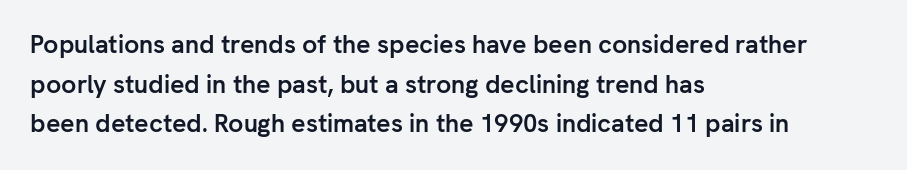
{"italic": "no", "bold": "yes", "underline": "no", "align": "left", "line_spacing": "normal", "line_spacing_ratio": 1.59, "letter_spacing": "normal", "letter_spacing_em": 0.0, "glyph_px": 25}
